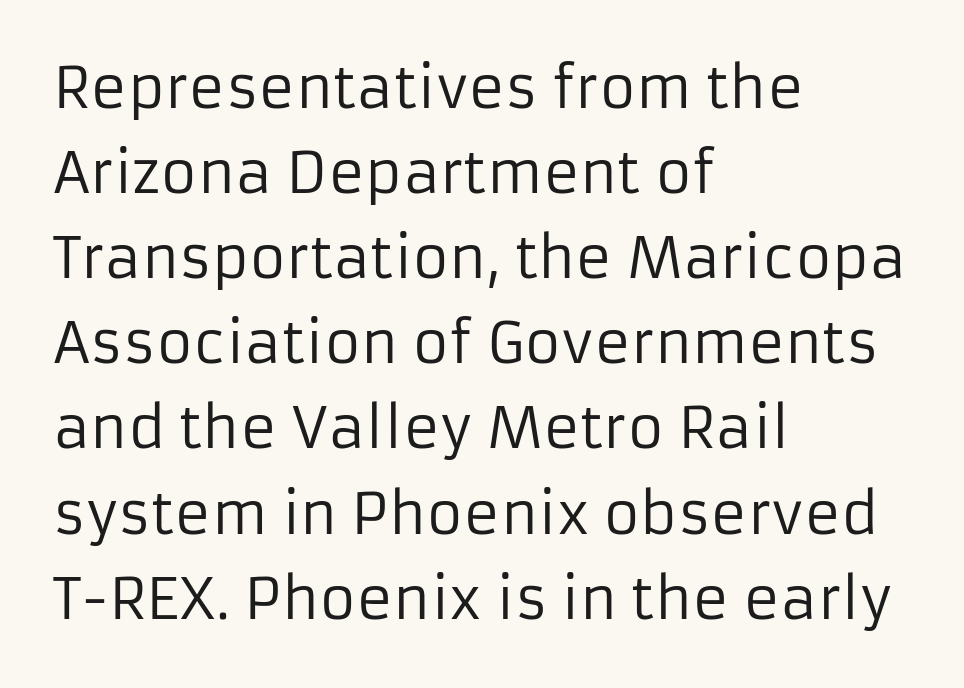
The lines sit at an ordinary, default distance from one another. Nope, not italic — everything's standing straight. Are there feet on the stems? There aren't — it's a sans. Compared with a typical body face, this is equally light or lighter still.
